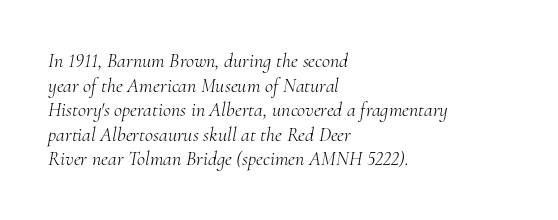
Q: Is the text bold? A: No.
Q: Is the text italic (slanted)? A: Yes, it leans right by about 10 degrees.
Q: Is the text underlined? A: No.
Q: How is the paragraph aligned? A: Left-aligned.
Q: Is the spacing between letters normal or unusually wide? A: Normal.
